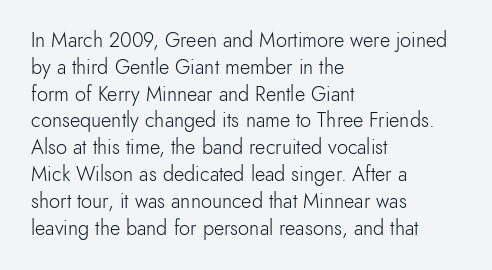
Q: Is the text bold? A: No.
Q: Is the text italic (slanted)? A: No, it is upright.
Q: Is the text underlined? A: No.
Q: How is the paragraph aligned? A: Left-aligned.
Q: Is the spacing between letters normal or unusually wide? A: Normal.
Q: Is the spacing between lines tight, normal or loose? A: Normal.
